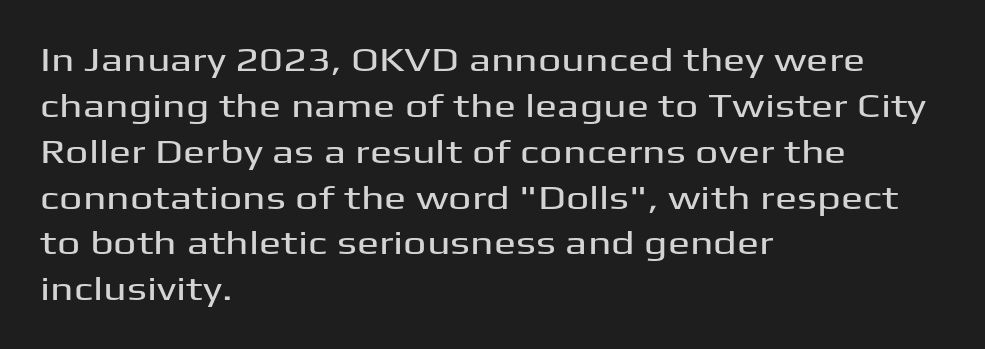
{"serif": "no", "italic": "no", "width": "wide", "stroke_contrast": "medium", "x_height": "medium", "monospaced": "no", "underline": "no", "align": "left", "line_spacing": "normal", "line_spacing_ratio": 1.39, "letter_spacing": "normal", "letter_spacing_em": 0.0, "glyph_px": 33}
